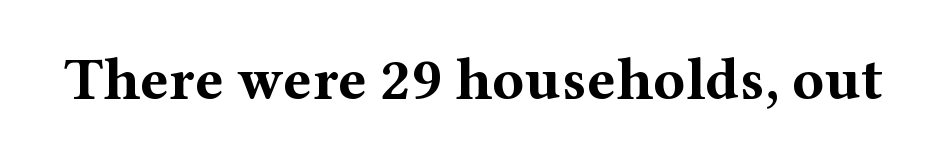
The image shows 60 px bold, wide serif type, upright; set normal letter spacing, not underlined; medium stroke contrast and a medium x-height.
